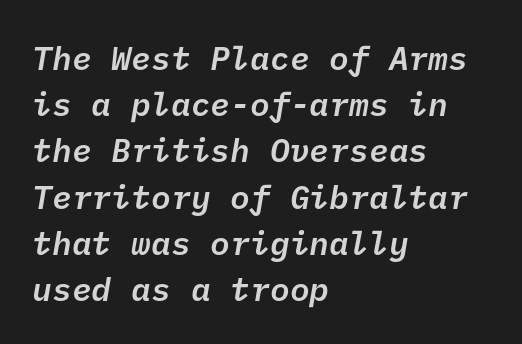
Q: Is the text bold? A: Semi-bold.
Q: Is the typeface a serif or a sans-serif typeface? A: Sans-serif.
Q: Is the text underlined? A: No.
Q: How is the paragraph aligned? A: Left-aligned.
Q: Is the spacing between letters normal or unusually wide? A: Normal.
Q: Is the spacing between lines tight, normal or loose? A: Normal.
Q: Width (condensed, normal, or wide)? A: Normal.
Q: Stroke contrast? A: Low.
Q: x-height? A: Medium.
